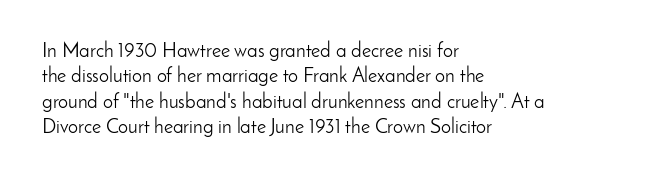
Q: Is the text bold? A: No.
Q: Is the text italic (slanted)? A: No, it is upright.
Q: Is the text underlined? A: No.
Q: How is the paragraph aligned? A: Left-aligned.
Q: Is the spacing between letters normal or unusually wide? A: Normal.
Q: Is the spacing between lines tight, normal or loose? A: Normal.
